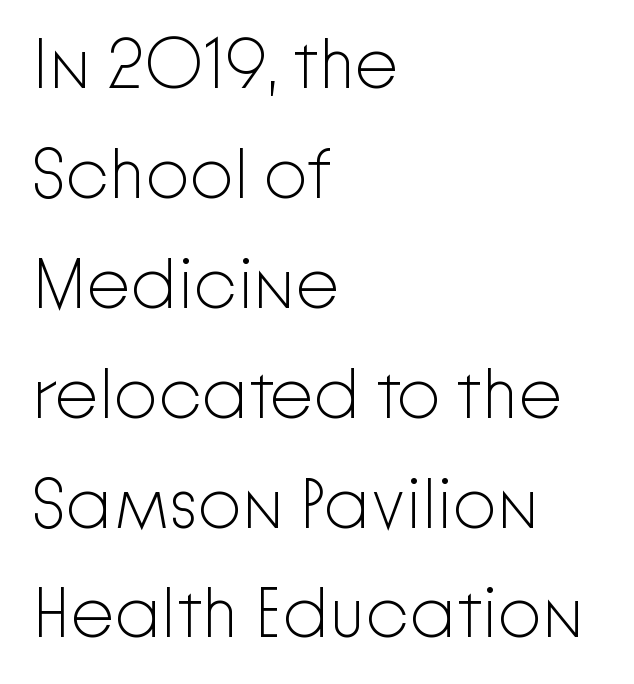
The image shows 70 px light sans-serif type, upright; set left-aligned, normal line spacing (1.57x), normal letter spacing, not underlined; low stroke contrast and a medium x-height.
